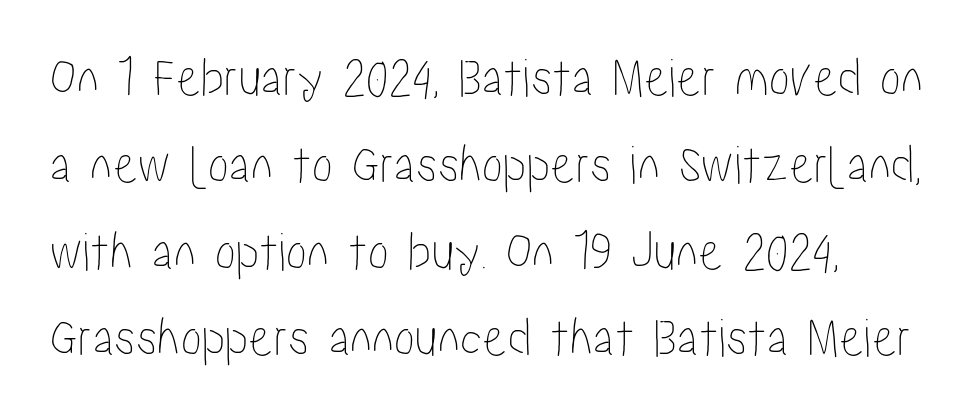
The image shows 56 px condensed type, upright; set normal line spacing (1.55x), normal letter spacing, not underlined; low stroke contrast and a medium x-height.
